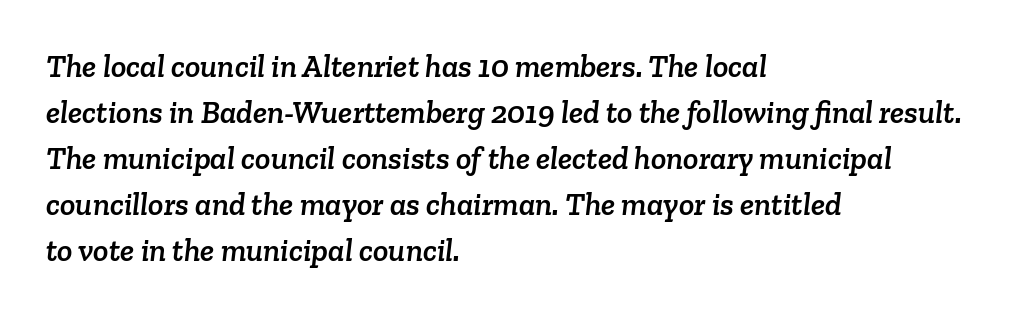
{"serif": "yes", "width": "normal", "stroke_contrast": "low", "x_height": "medium", "monospaced": "no", "underline": "no", "align": "left", "line_spacing": "normal", "line_spacing_ratio": 1.44, "letter_spacing": "normal", "letter_spacing_em": 0.0, "glyph_px": 32}
